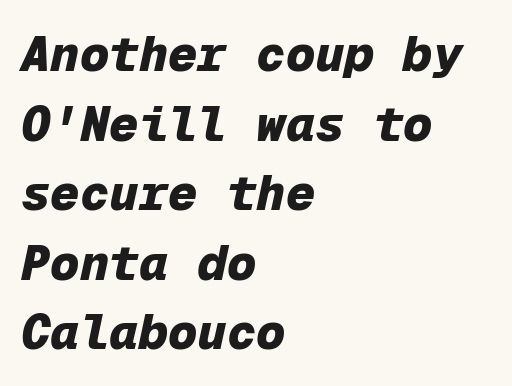
The image shows 49 px heavy type, italic (leaning right), monospaced; set left-aligned, normal line spacing (1.42x), normal letter spacing, not underlined; low stroke contrast and a medium x-height.
